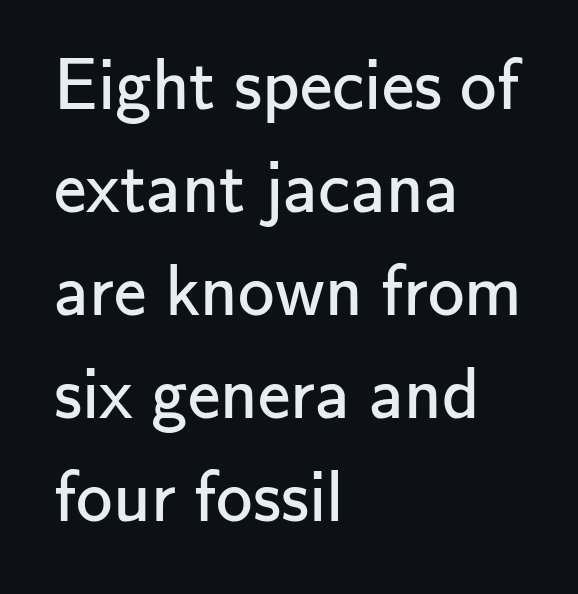
Check under the words: just untouched page. Glyph-to-glyph distance matches everyday printed text. You could not count columns in this text — the font is proportionally spaced. Serif or sans? Sans — the stroke terminals are bare.
